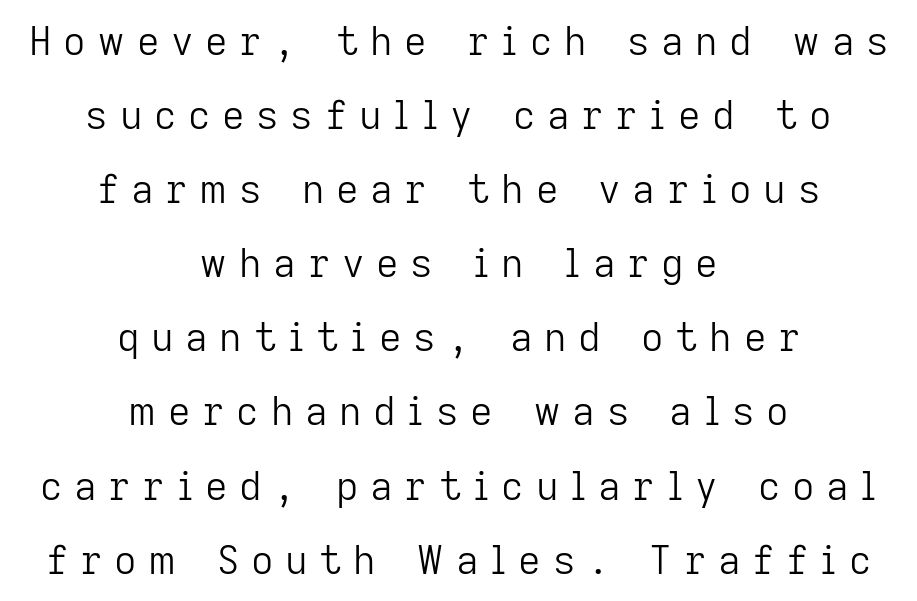
Q: Is the text bold? A: No.
Q: Is the text italic (slanted)? A: No, it is upright.
Q: Is the typeface a serif or a sans-serif typeface? A: Sans-serif.
Q: Is the text underlined? A: No.
Q: How is the paragraph aligned? A: Centered.
Q: Is the spacing between letters normal or unusually wide? A: Unusually wide.
Q: Is the spacing between lines tight, normal or loose? A: Loose.
Q: Width (condensed, normal, or wide)? A: Normal.
Q: Stroke contrast? A: Low.
Q: x-height? A: Medium.
Q: Monospaced? A: No.
